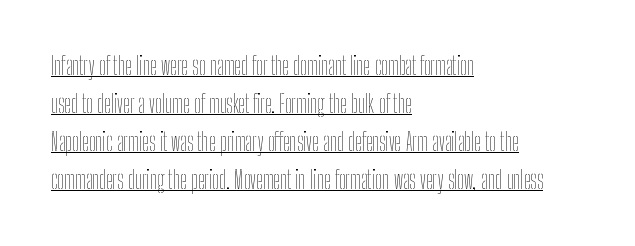
This rendering uses left alignment, leaving the right contour irregular. The rendering uses a moderate line-height, typical for paragraphs. Decoration check: the copy is underlined. Nope, not italic — everything's standing straight. The font is comparable to plain body text, perhaps lighter.
